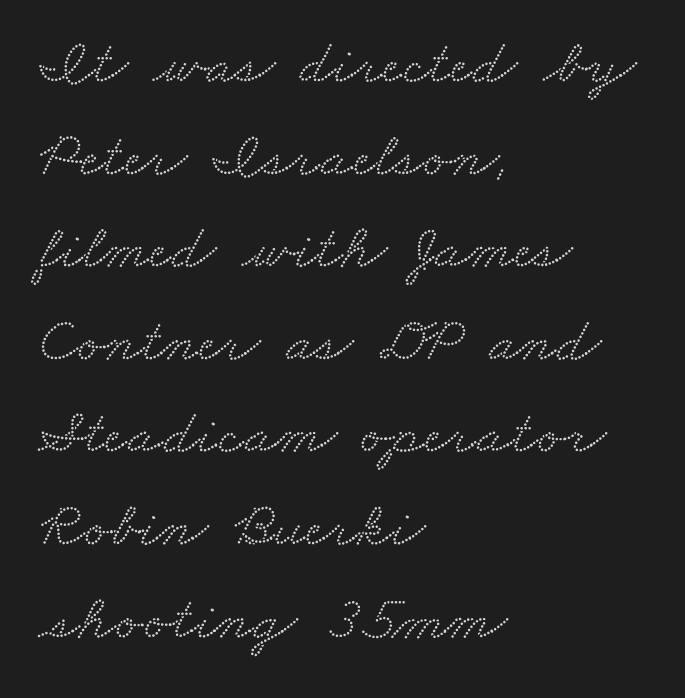
Q: Is the typeface a serif or a sans-serif typeface? A: Serif.
Q: Is the text underlined? A: No.
Q: How is the paragraph aligned? A: Left-aligned.
Q: Is the spacing between letters normal or unusually wide? A: Normal.
Q: Is the spacing between lines tight, normal or loose? A: Normal.
Q: Width (condensed, normal, or wide)? A: Wide.
Q: Stroke contrast? A: Low.
Q: x-height? A: Small.
Q: Monospaced? A: No.
